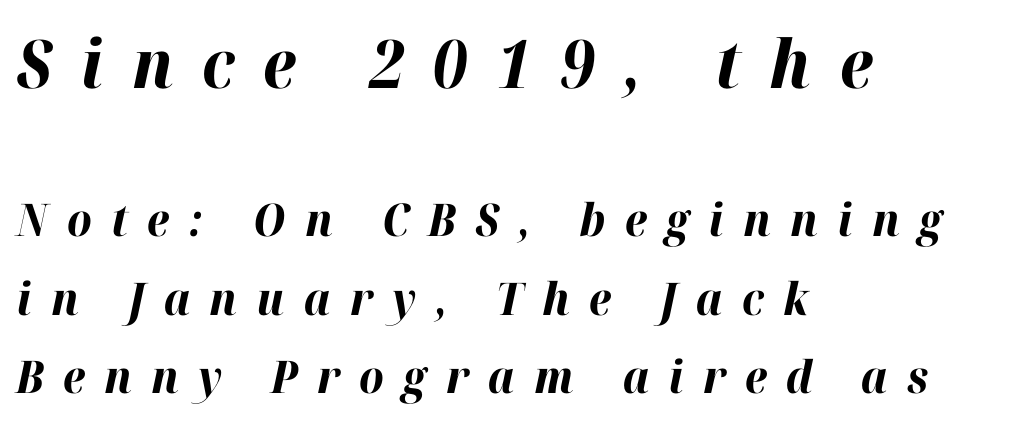
{"italic": "yes", "lean": "right", "slant_degrees": 12, "bold": "yes", "weight": "bold", "width": "normal", "stroke_contrast": "high", "x_height": "medium", "monospaced": "no", "underline": "no", "align": "left", "line_spacing_ratio": 1.75, "letter_spacing": "wide", "letter_spacing_em": 0.43, "larger_block": "first", "size_ratio": 1.49, "glyph_px": 67}
